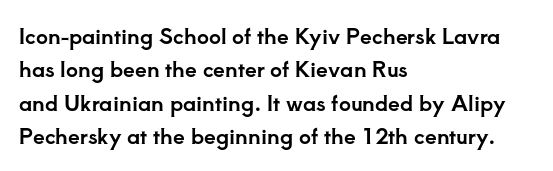
{"italic": "no", "underline": "no", "align": "left", "line_spacing": "normal", "line_spacing_ratio": 1.59, "letter_spacing": "normal", "letter_spacing_em": 0.0, "glyph_px": 21}
